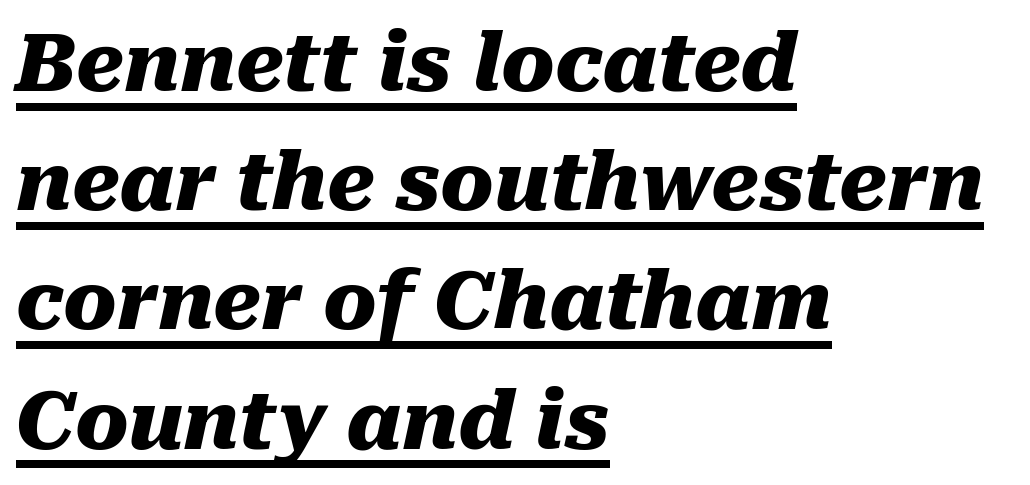
Q: Is the text bold? A: Yes.
Q: Is the text italic (slanted)? A: Yes, it leans right by about 10 degrees.
Q: Is the text underlined? A: Yes.
Q: How is the paragraph aligned? A: Left-aligned.
Q: Is the spacing between letters normal or unusually wide? A: Normal.
Q: Is the spacing between lines tight, normal or loose? A: Normal.
Q: Width (condensed, normal, or wide)? A: Normal.
Q: Stroke contrast? A: Medium.
Q: x-height? A: Medium.
Q: Monospaced? A: No.
